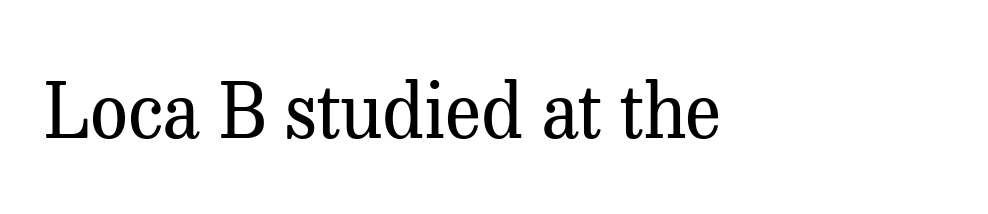
The image shows 75 px regular-weight serif type, upright; set normal letter spacing, not underlined; medium stroke contrast and a medium x-height.
